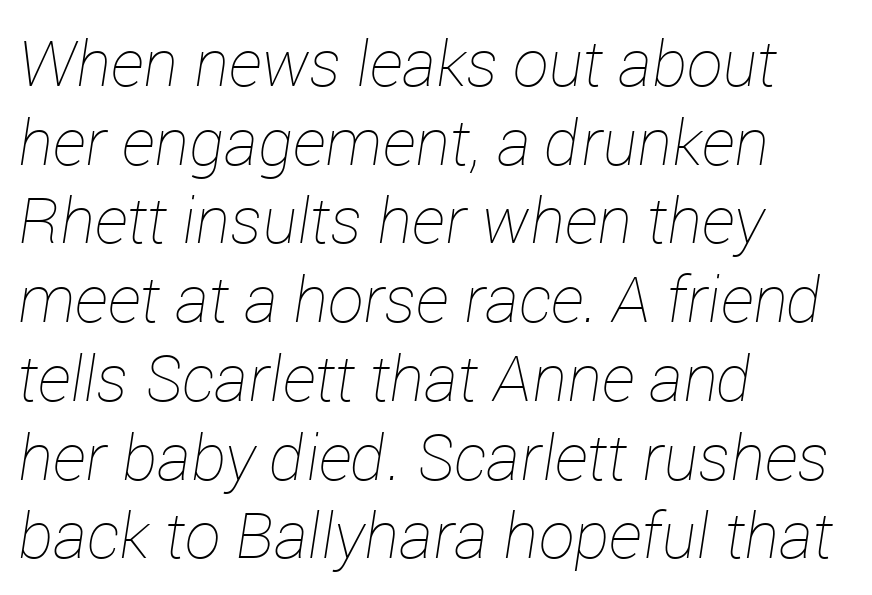
This sample uses an oblique cut, with every glyph tilted off the vertical. A quiet, ordinary-to-light weight characterises the typeface. The passage shown is typed in a proportional face where columns would drift. This sample uses plain, unmodified letter spacing. A bare baseline throughout the passage. In CSS terms this would be text-align: left.
